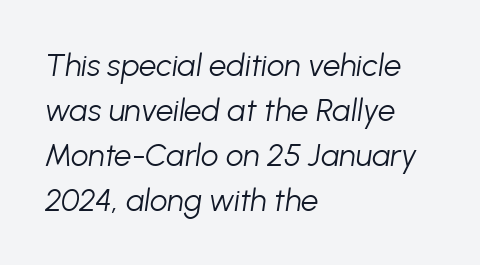
Q: Is the text bold? A: No.
Q: Is the text italic (slanted)? A: Yes, it leans right by about 8 degrees.
Q: Is the text underlined? A: No.
Q: How is the paragraph aligned? A: Left-aligned.
Q: Is the spacing between letters normal or unusually wide? A: Normal.
Q: Is the spacing between lines tight, normal or loose? A: Normal.
Q: Width (condensed, normal, or wide)? A: Normal.
Q: Stroke contrast? A: Low.
Q: x-height? A: Medium.
Q: Monospaced? A: No.
